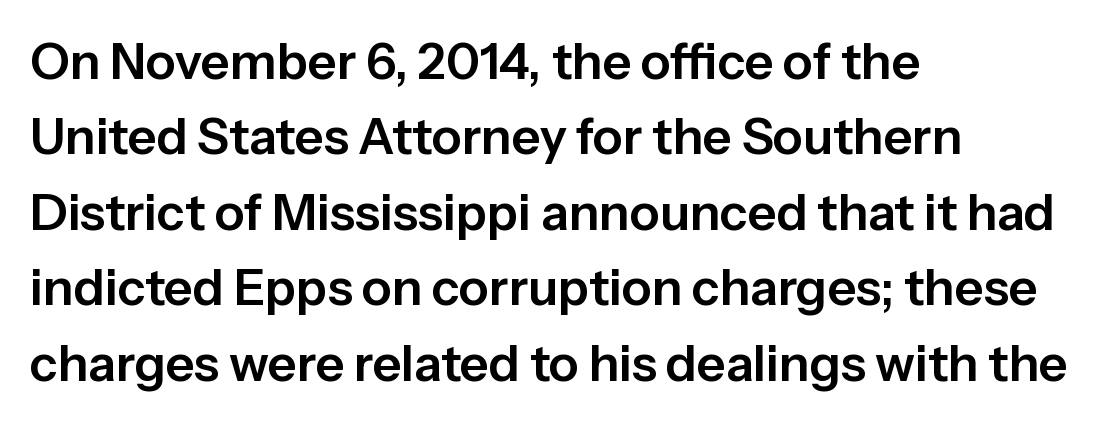
{"serif": "no", "italic": "no", "width": "normal", "stroke_contrast": "low", "x_height": "medium", "monospaced": "no", "underline": "no", "align": "left", "line_spacing": "normal", "line_spacing_ratio": 1.51, "letter_spacing": "normal", "letter_spacing_em": 0.0, "glyph_px": 50}
